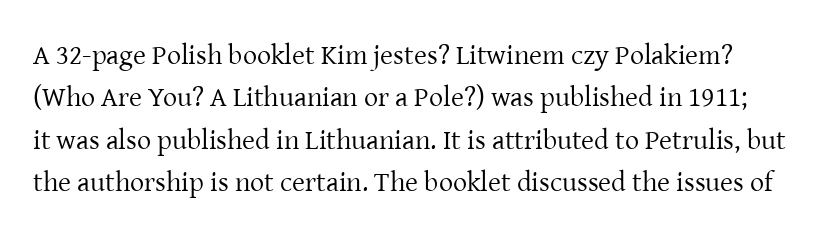
{"serif": "yes", "italic": "no", "bold": "no", "weight": "regular", "width": "normal", "stroke_contrast": "low", "x_height": "medium", "monospaced": "no", "underline": "no", "line_spacing": "normal", "line_spacing_ratio": 1.51, "letter_spacing": "normal", "letter_spacing_em": 0.0, "glyph_px": 28}
